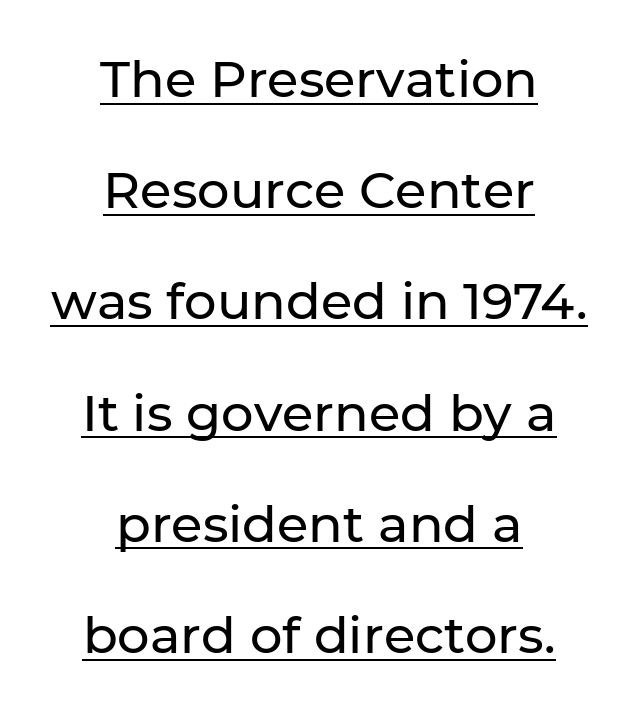
{"serif": "no", "italic": "no", "width": "normal", "stroke_contrast": "low", "x_height": "medium", "monospaced": "no", "underline": "yes", "align": "center", "line_spacing": "loose", "line_spacing_ratio": 2.18, "letter_spacing": "normal", "letter_spacing_em": 0.0, "glyph_px": 51}
